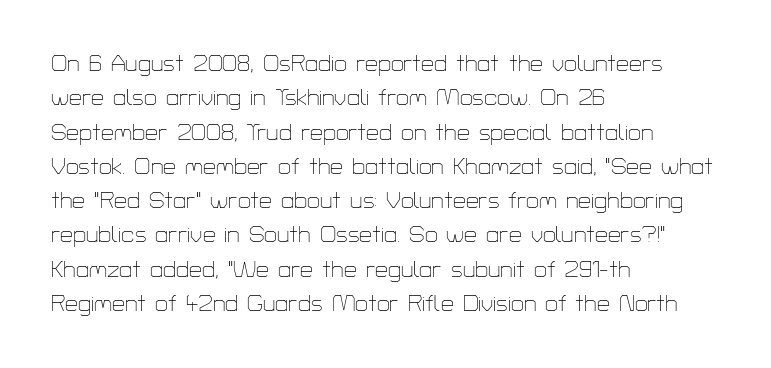
The vertical gap from one line to the next is medium. These lines were composed using upright roman letters. Horizontal alignment here is leftward, the default for most running prose. The gaps between neighbouring characters are ordinary and unremarkable. Weight: regular or lighter.
